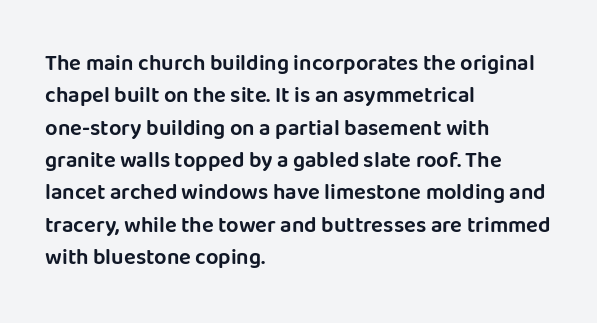
{"italic": "no", "underline": "no", "align": "left", "line_spacing": "normal", "line_spacing_ratio": 1.47, "letter_spacing": "normal", "letter_spacing_em": 0.0, "glyph_px": 22}
